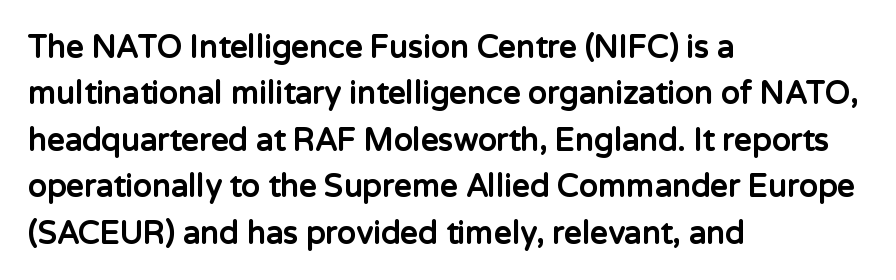
The image shows 31 px bold sans-serif type, upright; set left-aligned, normal line spacing (1.5x), normal letter spacing, not underlined; low stroke contrast and a medium x-height.
